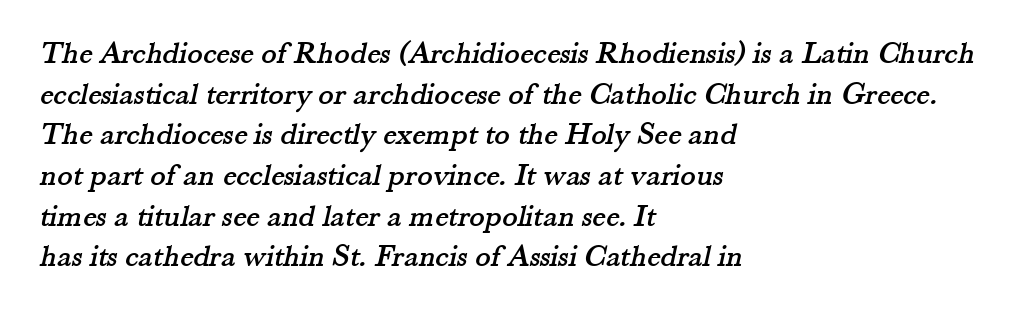
Short and long lines alike share a common starting point at left. Clear beneath every line of the passage. Tracking value appears to be zero — textbook default spacing. The glyphs in this specimen are seriffed.
